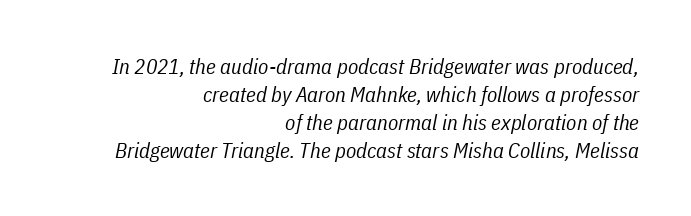
Q: Is the text bold? A: No.
Q: Is the text italic (slanted)? A: Yes, it leans right by about 11 degrees.
Q: Is the text underlined? A: No.
Q: How is the paragraph aligned? A: Right-aligned.
Q: Is the spacing between letters normal or unusually wide? A: Normal.
Q: Is the spacing between lines tight, normal or loose? A: Normal.
